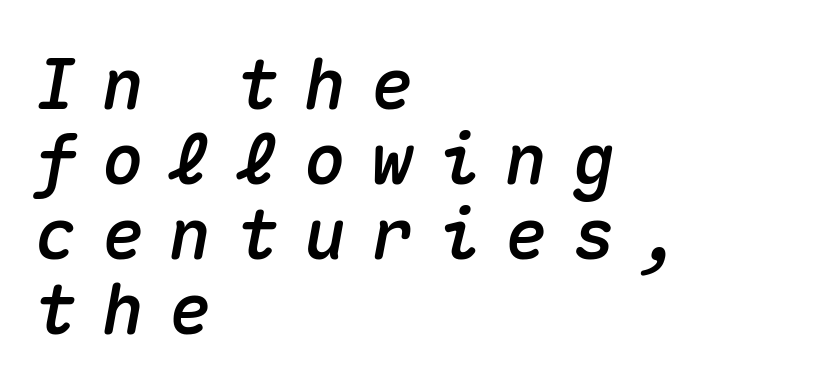
Every character here occupies the same horizontal width, giving the sample a typewriter-like rhythm. These lines were composed using italics. Plain, unruled lines of type. Compared with typical body copy, the letter spacing here is much looser.
